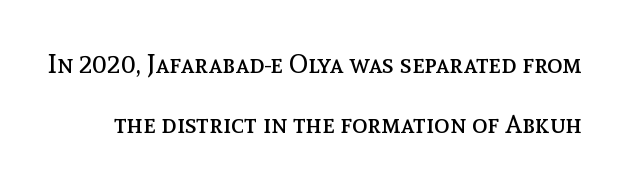
The zone under the glyphs is completely vacant. A great deal of white space separates one row of letters from the next. Quick note: not italic, upright. Weight: not bold — regular or lighter. Letter spacing: default.
